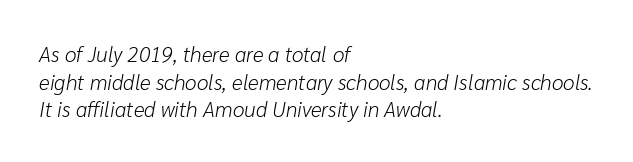
No extra ink here — the face is not bold. Underlining? Definitely not there. Notice how descenders clear the ascenders below comfortably — that's standard leading. Observe the ordinary spacing: letters are neighbours, not strangers.
